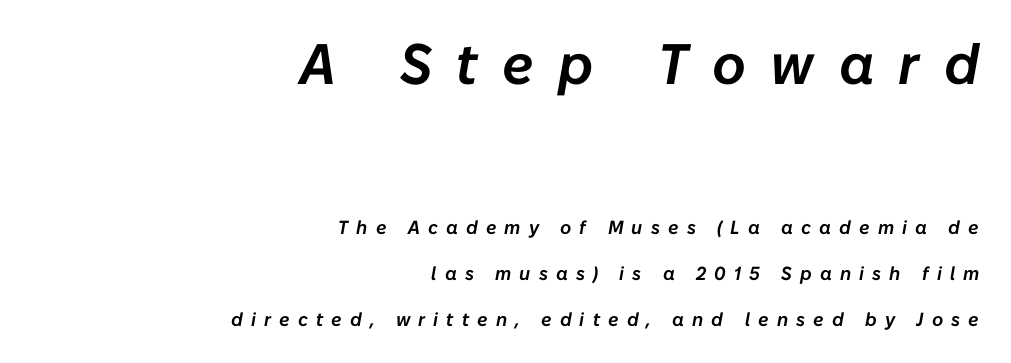
Q: Is the text italic (slanted)? A: Yes, it leans right by about 10 degrees.
Q: Is the text underlined? A: No.
Q: How is the paragraph aligned? A: Right-aligned.
Q: Is the spacing between letters normal or unusually wide? A: Unusually wide.
Q: Is the spacing between lines tight, normal or loose? A: Loose.
Q: Which block of text is set in a larger size, the first (top) or the second (bottom)? A: The first (top) one.
Q: Width (condensed, normal, or wide)? A: Normal.
Q: Stroke contrast? A: Low.
Q: x-height? A: Medium.
Q: Monospaced? A: No.
